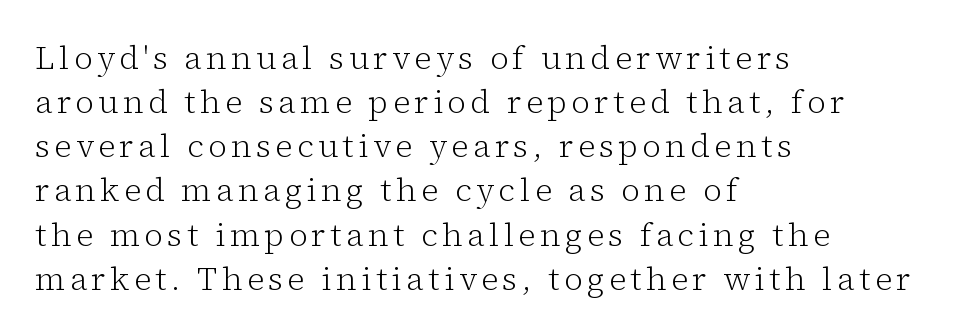
{"serif": "yes", "italic": "no", "bold": "no", "weight": "light", "width": "normal", "stroke_contrast": "low", "x_height": "medium", "monospaced": "no", "underline": "no", "align": "left", "line_spacing": "normal", "line_spacing_ratio": 1.38, "glyph_px": 32}
